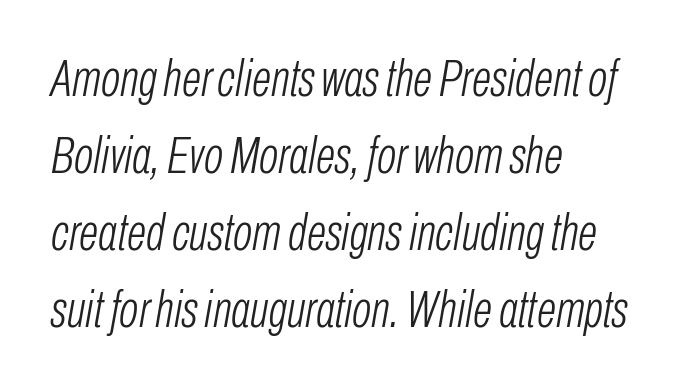
Q: Is the text bold? A: No.
Q: Is the text italic (slanted)? A: Yes, it leans right by about 10 degrees.
Q: Is the text underlined? A: No.
Q: How is the paragraph aligned? A: Left-aligned.
Q: Is the spacing between letters normal or unusually wide? A: Normal.
Q: Is the spacing between lines tight, normal or loose? A: Normal.
Q: Width (condensed, normal, or wide)? A: Condensed.
Q: Stroke contrast? A: Low.
Q: x-height? A: Medium.
Q: Monospaced? A: No.
